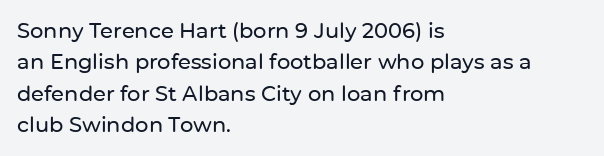
The image shows 21 px text type, upright; set left-aligned, normal line spacing (1.5x), normal letter spacing, not underlined.
